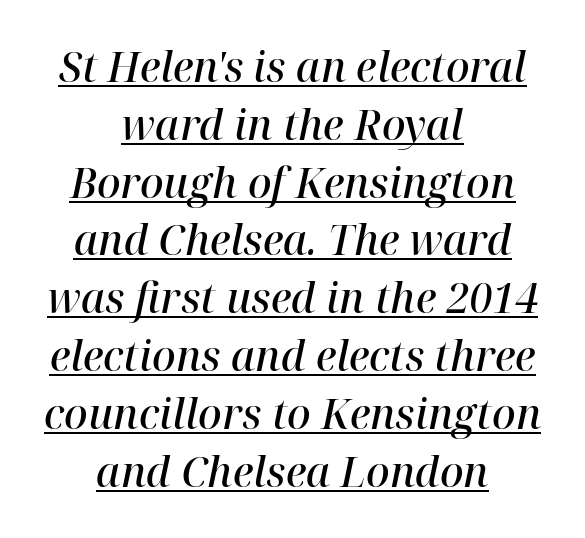
The image shows 41 px semibold serif type, italic (leaning right); set centered, normal line spacing (1.41x), normal letter spacing, underlined; high stroke contrast and a medium x-height.
